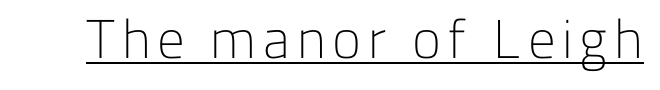
Do the characters align in a grid? No, the font is proportional. Are there feet on the stems? There aren't — it's a sans. Is this a heavy cut? Hardly; it is regular or lighter. Every stem runs plumb, perpendicular to the baseline.
